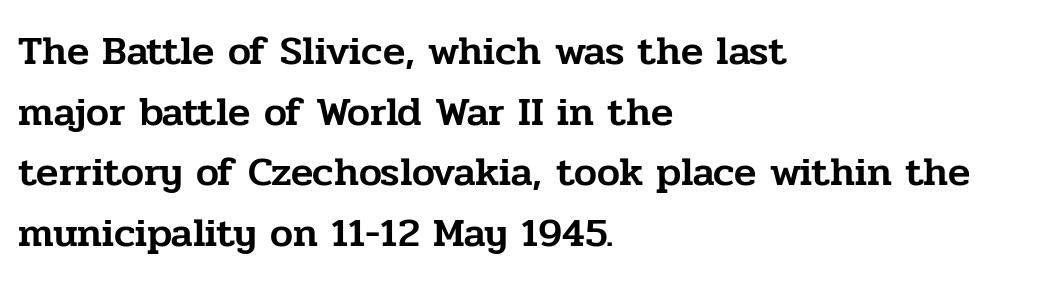
Q: Is the text italic (slanted)? A: No, it is upright.
Q: Is the typeface a serif or a sans-serif typeface? A: Serif.
Q: Is the text underlined? A: No.
Q: How is the paragraph aligned? A: Left-aligned.
Q: Is the spacing between letters normal or unusually wide? A: Normal.
Q: Is the spacing between lines tight, normal or loose? A: Normal.
Q: Width (condensed, normal, or wide)? A: Normal.
Q: Stroke contrast? A: Low.
Q: x-height? A: Medium.
Q: Monospaced? A: No.
